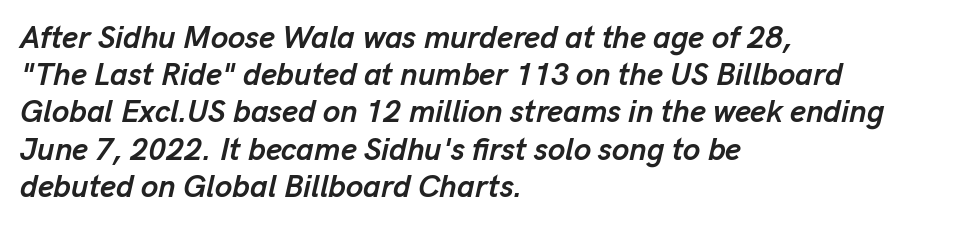
The image shows 31 px semibold type, italic (leaning right); set left-aligned, line spacing 1.2x, normal letter spacing, not underlined; low stroke contrast and a medium x-height.
